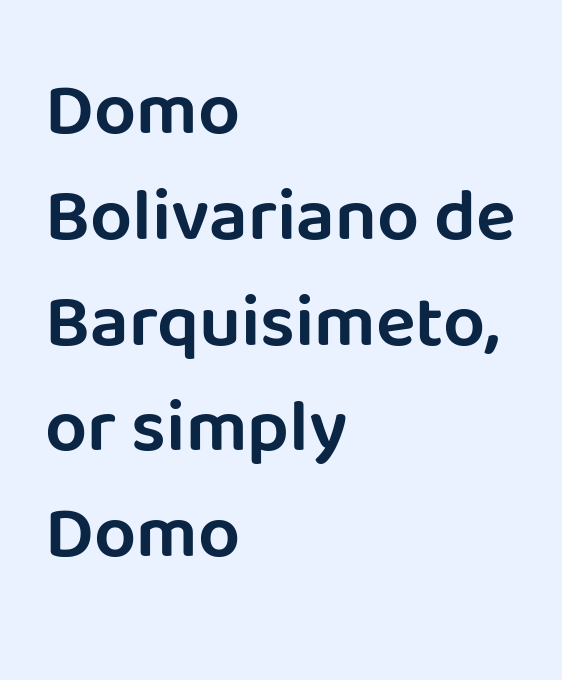
The image shows 74 px sans-serif type, upright; set left-aligned, normal line spacing (1.43x), normal letter spacing, not underlined; low stroke contrast and a large x-height.
